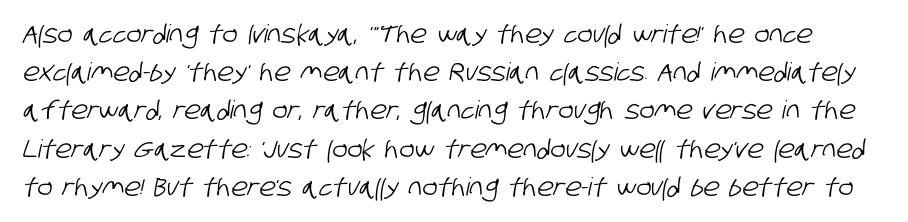
The image shows 25 px text type; set normal line spacing (1.53x), normal letter spacing, not underlined.
